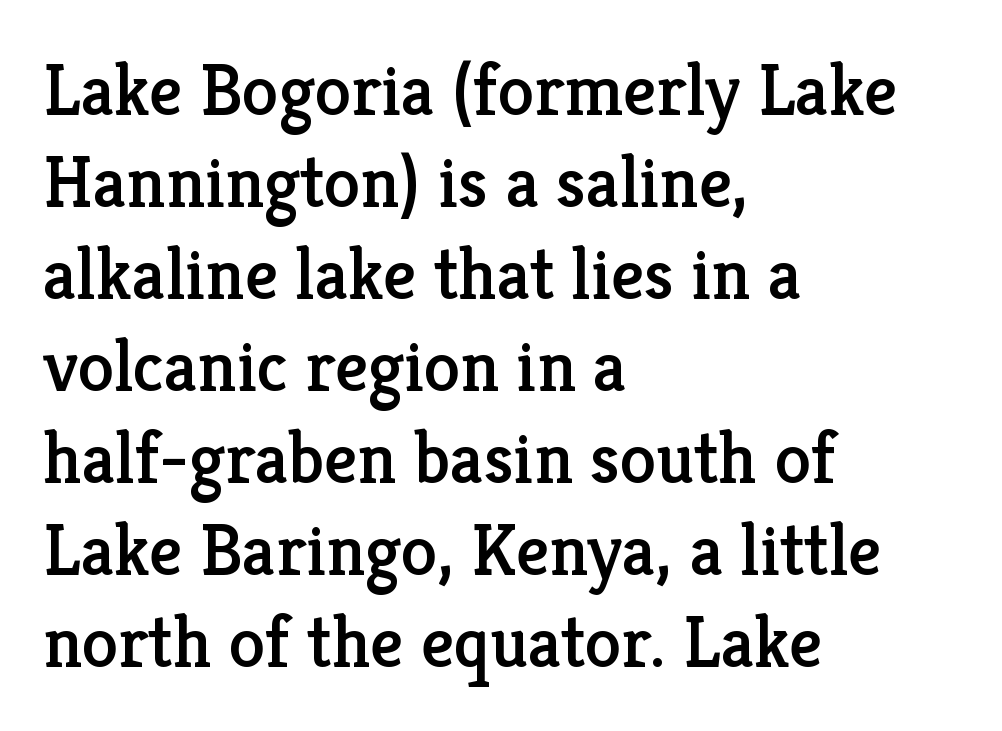
{"serif": "yes", "italic": "no", "width": "normal", "stroke_contrast": "low", "x_height": "medium", "monospaced": "no", "underline": "no", "align": "left", "line_spacing": "normal", "line_spacing_ratio": 1.26, "letter_spacing": "normal", "letter_spacing_em": 0.0, "glyph_px": 73}
